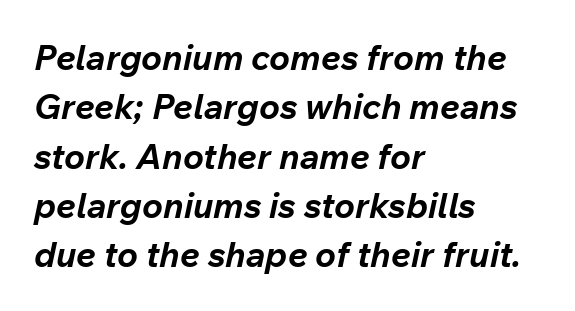
Q: Is the text bold? A: Yes.
Q: Is the text italic (slanted)? A: Yes, it leans right by about 12 degrees.
Q: Is the text underlined? A: No.
Q: How is the paragraph aligned? A: Left-aligned.
Q: Is the spacing between letters normal or unusually wide? A: Normal.
Q: Is the spacing between lines tight, normal or loose? A: Normal.
Q: Width (condensed, normal, or wide)? A: Normal.
Q: Stroke contrast? A: Low.
Q: x-height? A: Medium.
Q: Monospaced? A: No.
